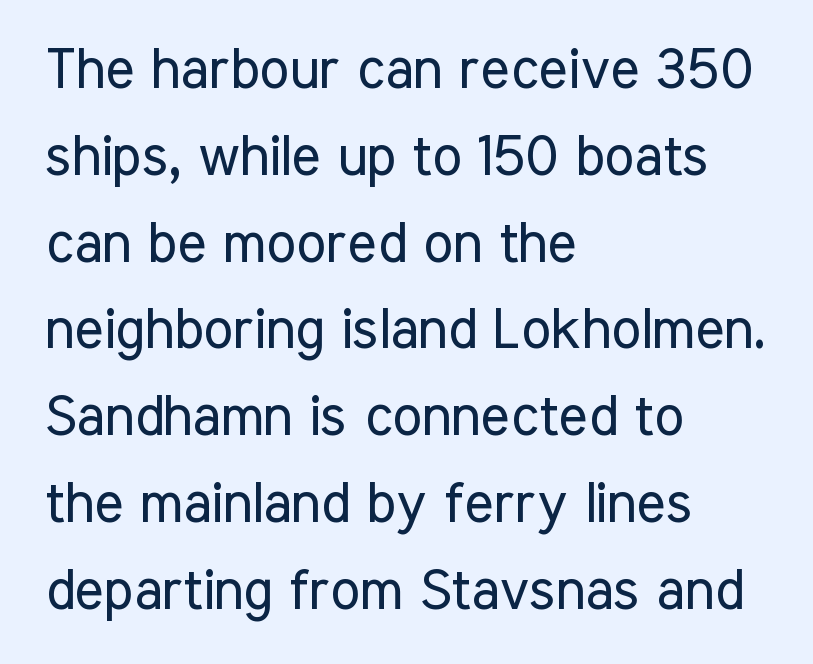
All the whitespace from short lines collects on the right. Rule under the text: the space is simply empty. In terms of posture, this sample is upright. One glance says typical: line gaps are just what's usual. No chunkiness to these letters — they're not bold. The face used here is rendered with its standard letterfit.
